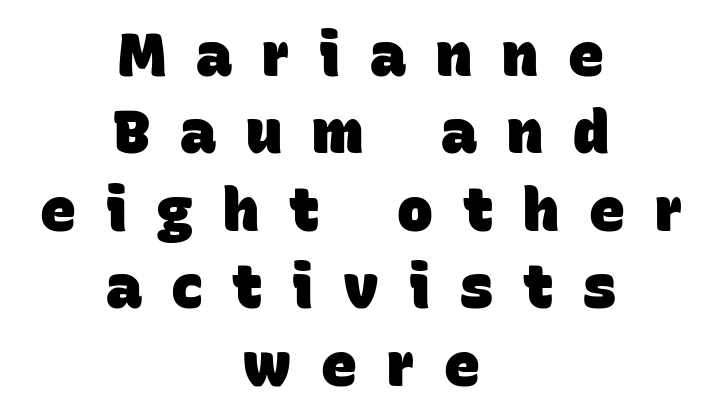
Is the letter spacing exaggerated? Yes — the characters are pushed far apart. Has an underline been added? It has not. A dark, heavy texture on the line: the type is bold. You could not count columns in this text — the font is proportionally spaced.
